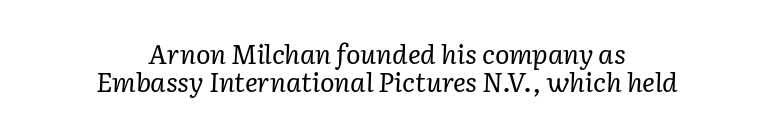
The image shows 27 px text type, italic (leaning right); set centered, tight line spacing (1.04x), normal letter spacing, not underlined.
